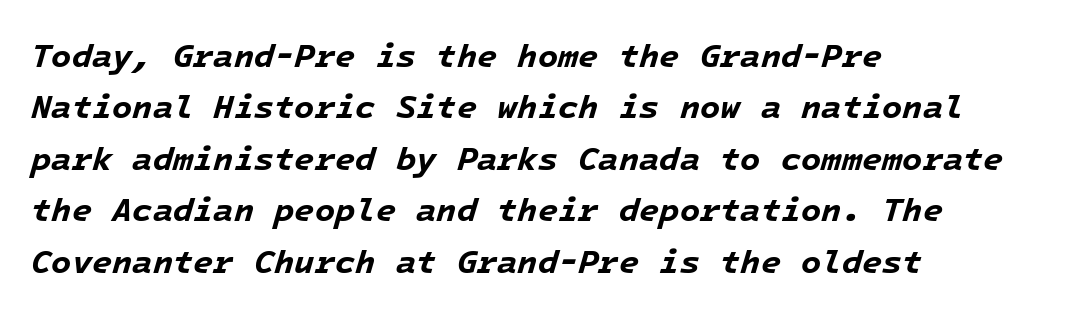
Q: Is the text bold? A: Yes.
Q: Is the text italic (slanted)? A: Yes, it leans right by about 16 degrees.
Q: Is the text underlined? A: No.
Q: How is the paragraph aligned? A: Left-aligned.
Q: Is the spacing between letters normal or unusually wide? A: Normal.
Q: Is the spacing between lines tight, normal or loose? A: Normal.
Q: Width (condensed, normal, or wide)? A: Normal.
Q: Stroke contrast? A: Low.
Q: x-height? A: Medium.
Q: Monospaced? A: Yes.
